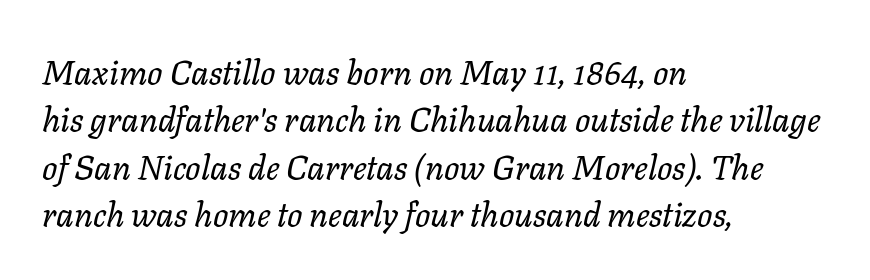
Q: Is the text bold? A: No.
Q: Is the text italic (slanted)? A: Yes, it leans right by about 11 degrees.
Q: Is the text underlined? A: No.
Q: How is the paragraph aligned? A: Left-aligned.
Q: Is the spacing between letters normal or unusually wide? A: Normal.
Q: Is the spacing between lines tight, normal or loose? A: Normal.
Q: Width (condensed, normal, or wide)? A: Normal.
Q: Stroke contrast? A: Low.
Q: x-height? A: Medium.
Q: Monospaced? A: No.
